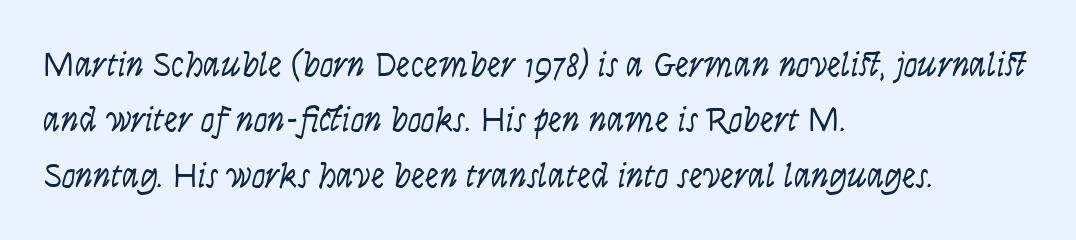
Q: Is the text bold? A: No.
Q: Is the text italic (slanted)? A: Yes.
Q: Is the typeface a serif or a sans-serif typeface? A: Sans-serif.
Q: Is the text underlined? A: No.
Q: How is the paragraph aligned? A: Left-aligned.
Q: Is the spacing between letters normal or unusually wide? A: Normal.
Q: Is the spacing between lines tight, normal or loose? A: Normal.
Q: Width (condensed, normal, or wide)? A: Condensed.
Q: Stroke contrast? A: Low.
Q: x-height? A: Large.
Q: Monospaced? A: No.
